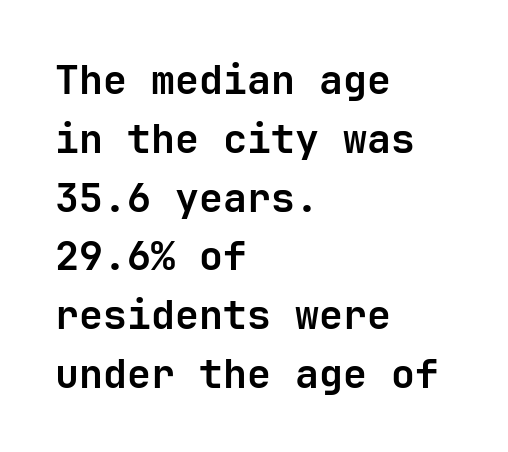
Q: Is the text bold? A: Yes.
Q: Is the text italic (slanted)? A: No, it is upright.
Q: Is the typeface a serif or a sans-serif typeface? A: Sans-serif.
Q: Is the text underlined? A: No.
Q: How is the paragraph aligned? A: Left-aligned.
Q: Is the spacing between letters normal or unusually wide? A: Normal.
Q: Is the spacing between lines tight, normal or loose? A: Normal.
Q: Width (condensed, normal, or wide)? A: Normal.
Q: Stroke contrast? A: Low.
Q: x-height? A: Medium.
